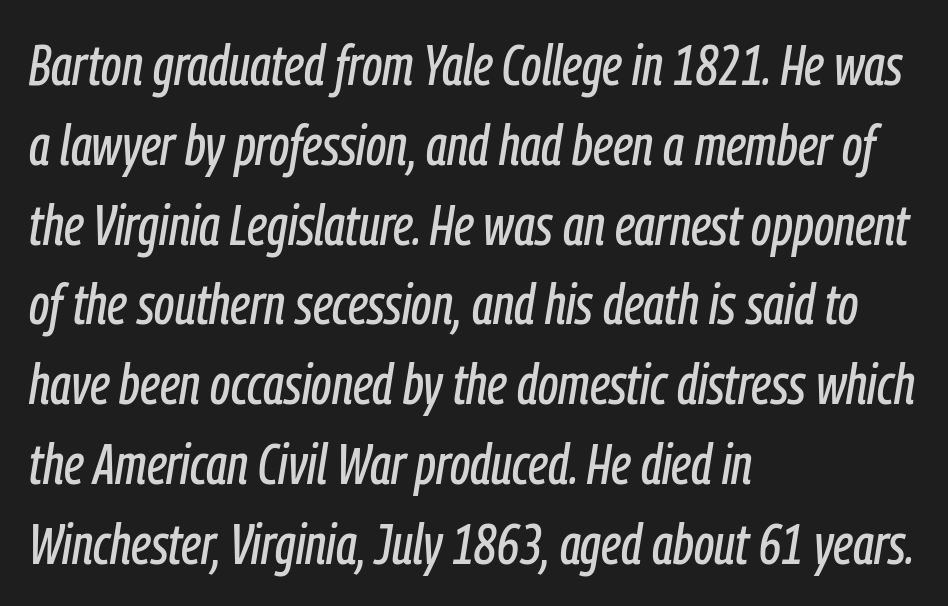
Q: Is the text italic (slanted)? A: Yes, it leans right by about 9 degrees.
Q: Is the text underlined? A: No.
Q: How is the paragraph aligned? A: Left-aligned.
Q: Is the spacing between letters normal or unusually wide? A: Normal.
Q: Is the spacing between lines tight, normal or loose? A: Normal.
Q: Width (condensed, normal, or wide)? A: Condensed.
Q: Stroke contrast? A: Low.
Q: x-height? A: Medium.
Q: Monospaced? A: No.
